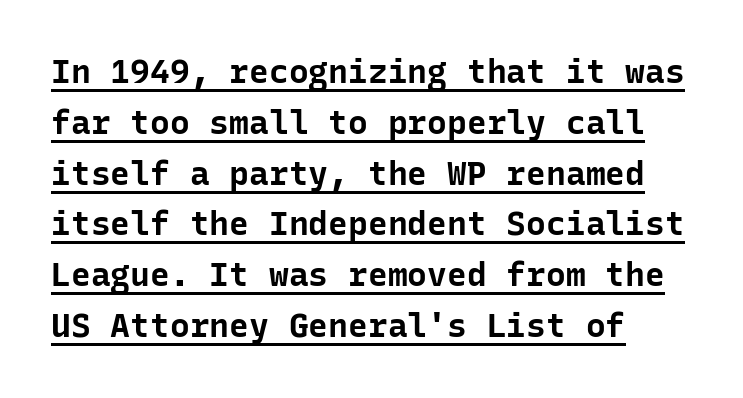
Q: Is the text bold? A: Yes.
Q: Is the text italic (slanted)? A: No, it is upright.
Q: Is the typeface a serif or a sans-serif typeface? A: Sans-serif.
Q: Is the text underlined? A: Yes.
Q: How is the paragraph aligned? A: Left-aligned.
Q: Is the spacing between letters normal or unusually wide? A: Normal.
Q: Is the spacing between lines tight, normal or loose? A: Normal.
Q: Width (condensed, normal, or wide)? A: Normal.
Q: Stroke contrast? A: Low.
Q: x-height? A: Medium.
Q: Monospaced? A: Yes.
